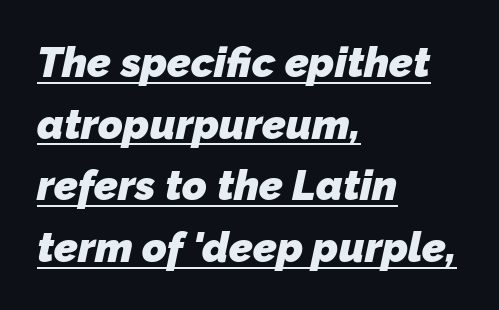
{"serif": "no", "bold": "yes", "weight": "heavy", "width": "normal", "stroke_contrast": "low", "x_height": "medium", "monospaced": "no", "underline": "yes", "align": "left", "line_spacing": "normal", "line_spacing_ratio": 1.47, "letter_spacing": "normal", "letter_spacing_em": 0.0, "glyph_px": 42}
